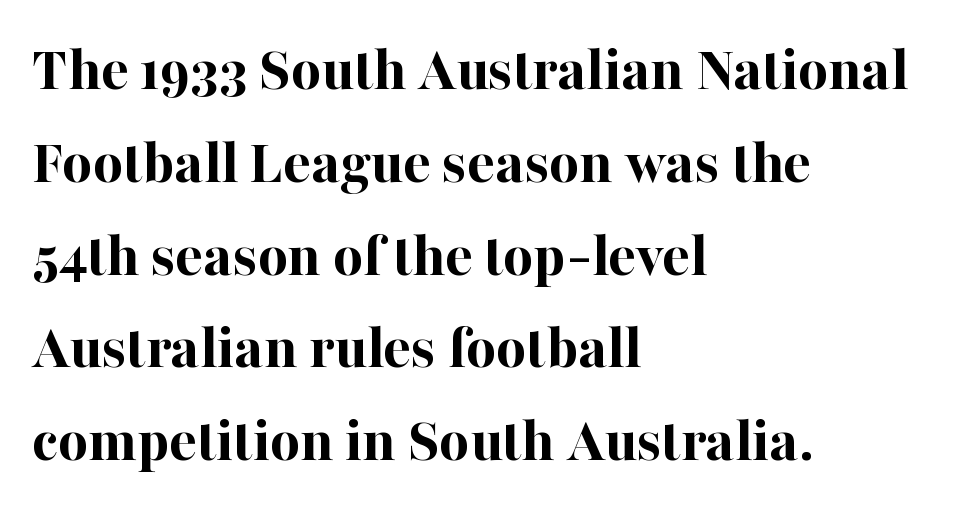
These lines stack with their left ends in a neat column. As a designer I'd log this as weight 700, bold. Is this a fixed-width face? No — the glyphs have proportional, varying widths. Style check: upright.
